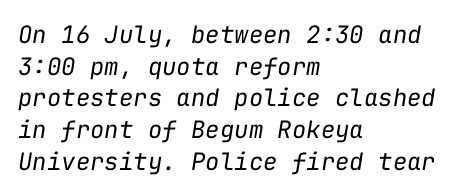
{"italic": "yes", "lean": "right", "slant_degrees": 9, "bold": "no", "underline": "no", "align": "left", "line_spacing": "normal", "line_spacing_ratio": 1.32, "letter_spacing": "normal", "letter_spacing_em": 0.0, "glyph_px": 24}
